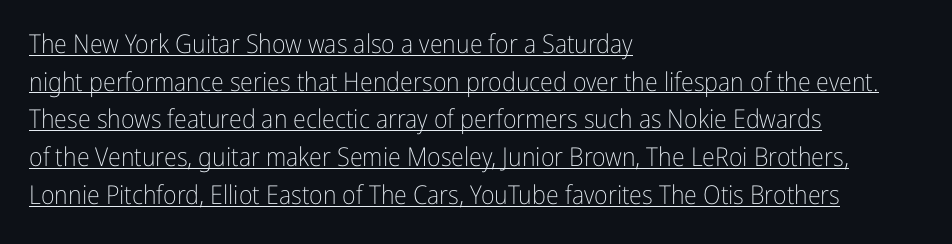
Q: Is the text bold? A: No.
Q: Is the text italic (slanted)? A: No, it is upright.
Q: Is the text underlined? A: Yes.
Q: How is the paragraph aligned? A: Left-aligned.
Q: Is the spacing between letters normal or unusually wide? A: Normal.
Q: Is the spacing between lines tight, normal or loose? A: Normal.
